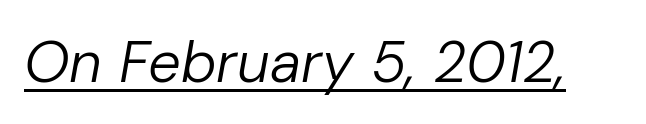
Stems and bowls with no extra thickness — not bold. Note the varied advance widths — an 'i' is clearly narrower than an 'm'. Rendered with sloped, italic letterforms. Is there an underline? Yes — a line sits under the letters. Is the letter spacing exaggerated? No — it looks like the ordinary default.
